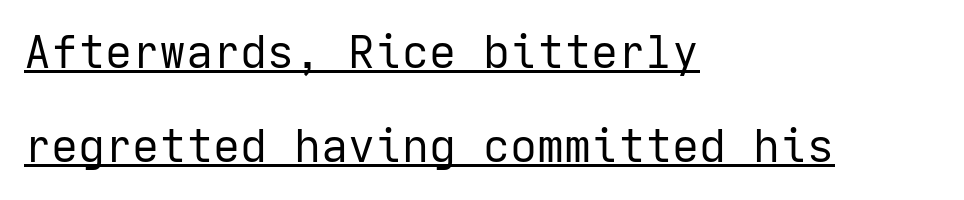
Vertical spacing — loose. The horizontal fit of the characters is conventional and even. No italicization has been applied; the sample stays upright. No chunkiness to these letters — they're not bold. A typographer would call this underscored text. All the whitespace from short lines collects on the right.
